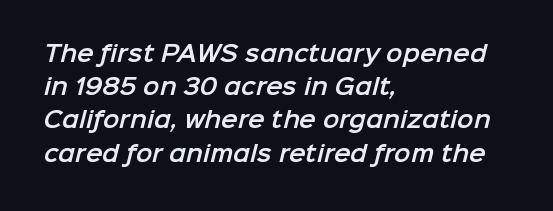
{"underline": "no", "align": "left", "line_spacing": "normal", "line_spacing_ratio": 1.51, "letter_spacing": "normal", "letter_spacing_em": 0.0, "glyph_px": 22}
